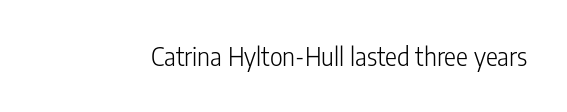
The image shows 25 px text type, upright; set normal letter spacing, not underlined.
